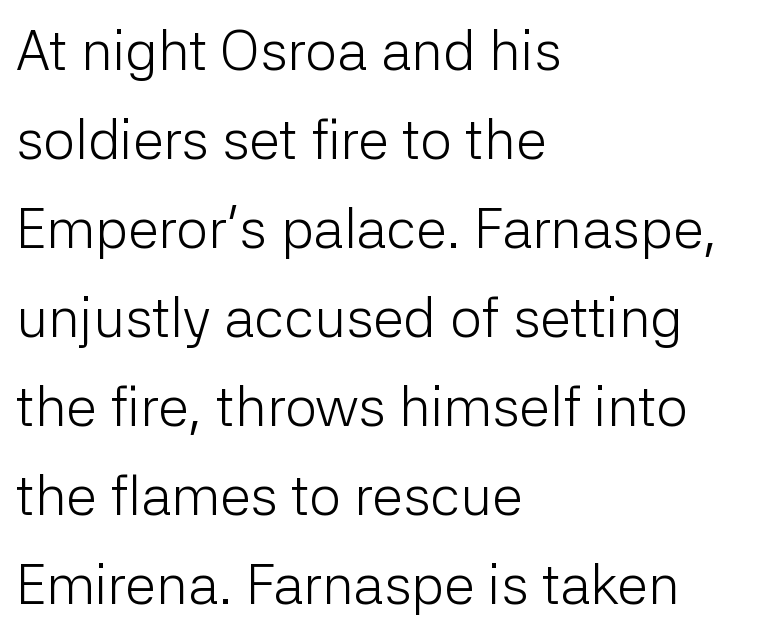
The image shows 56 px light sans-serif type, upright; set left-aligned, normal line spacing (1.59x), normal letter spacing, not underlined; low stroke contrast and a medium x-height.
